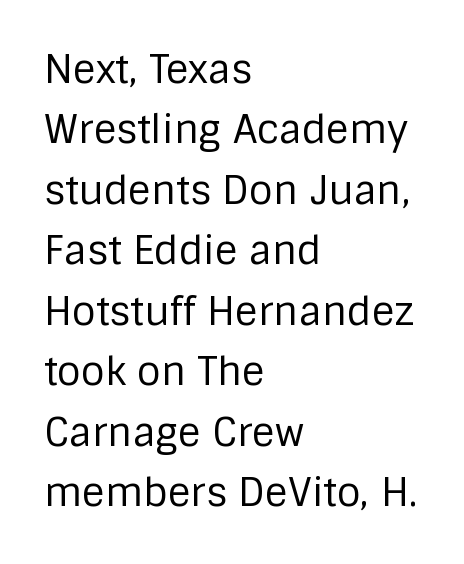
Q: Is the text bold? A: No.
Q: Is the text italic (slanted)? A: No, it is upright.
Q: Is the typeface a serif or a sans-serif typeface? A: Sans-serif.
Q: Is the text underlined? A: No.
Q: How is the paragraph aligned? A: Left-aligned.
Q: Is the spacing between letters normal or unusually wide? A: Normal.
Q: Is the spacing between lines tight, normal or loose? A: Normal.
Q: Width (condensed, normal, or wide)? A: Normal.
Q: Stroke contrast? A: Low.
Q: x-height? A: Large.
Q: Monospaced? A: No.
